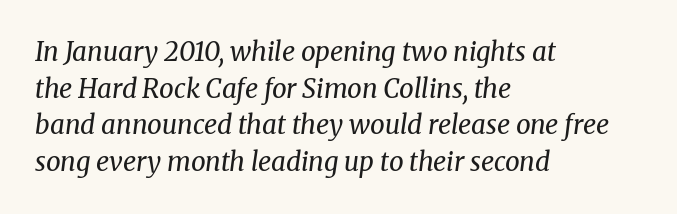
{"italic": "yes", "lean": "right", "slant_degrees": 8, "bold": "no", "underline": "no", "align": "left", "line_spacing": "normal", "line_spacing_ratio": 1.41, "letter_spacing": "normal", "letter_spacing_em": 0.0, "glyph_px": 26}
